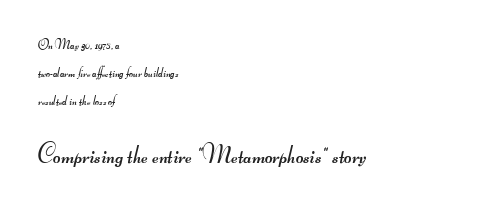
Here the second block reads like a headline and the first like body copy. Compared with a centered layout, this one pins lines to the left instead. Is the type heavy? It reads as light-to-regular instead. Leading is clearly above the norm, producing a sparse column.
